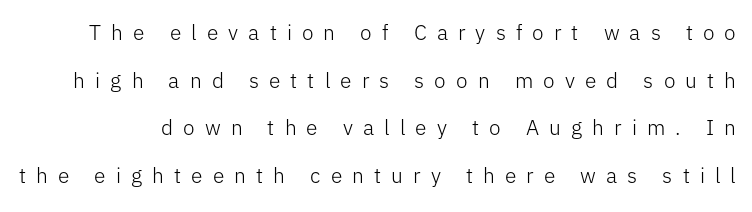
{"italic": "no", "bold": "no", "underline": "no", "line_spacing": "loose", "line_spacing_ratio": 2.27, "letter_spacing": "wide", "letter_spacing_em": 0.48, "glyph_px": 21}
